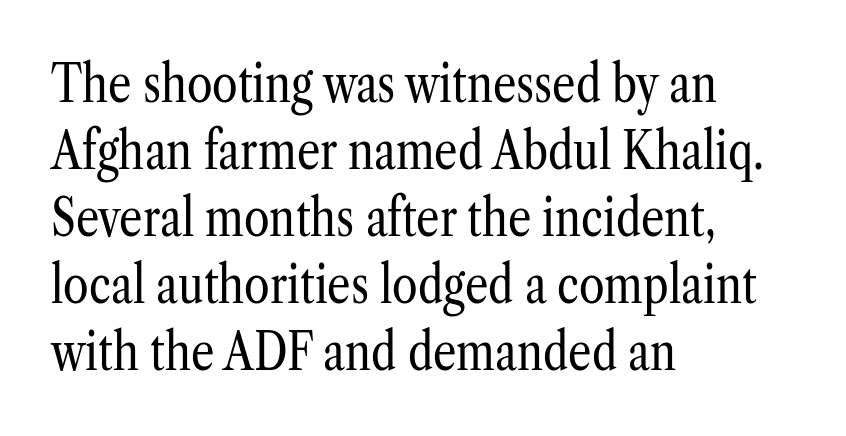
Weight: in the light-to-regular range. Clear beneath every line of the passage. Are there feet on the stems? There are — it's a serif. These lines are rendered in a variable-pitch font. The gaps between neighbouring characters are ordinary and unremarkable. Tall strokes in this sample are plumb rather than angled.
